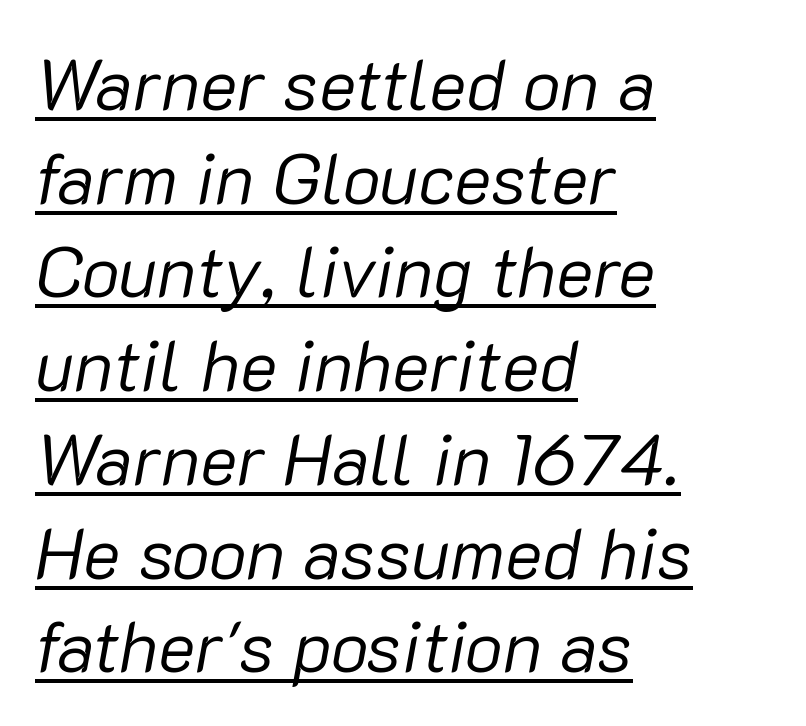
Q: Is the text bold? A: No.
Q: Is the text italic (slanted)? A: Yes, it leans right by about 10 degrees.
Q: Is the text underlined? A: Yes.
Q: How is the paragraph aligned? A: Left-aligned.
Q: Is the spacing between letters normal or unusually wide? A: Normal.
Q: Is the spacing between lines tight, normal or loose? A: Normal.
Q: Width (condensed, normal, or wide)? A: Normal.
Q: Stroke contrast? A: Low.
Q: x-height? A: Medium.
Q: Monospaced? A: No.
